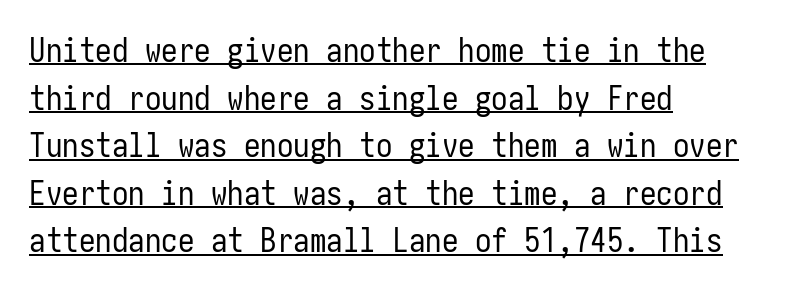
Q: Is the text bold? A: No.
Q: Is the text italic (slanted)? A: No, it is upright.
Q: Is the typeface a serif or a sans-serif typeface? A: Sans-serif.
Q: Is the text underlined? A: Yes.
Q: How is the paragraph aligned? A: Left-aligned.
Q: Is the spacing between letters normal or unusually wide? A: Normal.
Q: Is the spacing between lines tight, normal or loose? A: Normal.
Q: Width (condensed, normal, or wide)? A: Condensed.
Q: Stroke contrast? A: Low.
Q: x-height? A: Medium.
